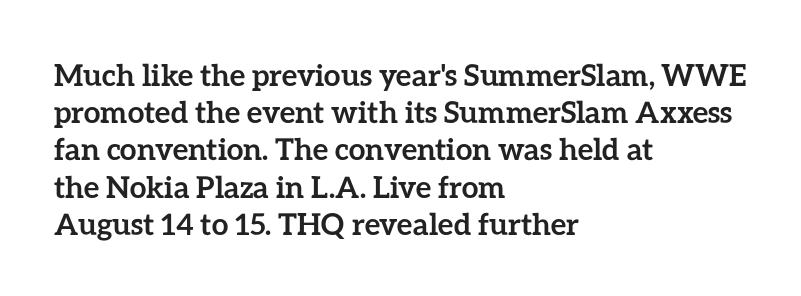
This is the regular roman posture of the typeface. You'd pick this weight for a headline — it's a proper bold. Does extra space separate the letters? No, they use regular spacing. The gap between lines stays unmarked.
